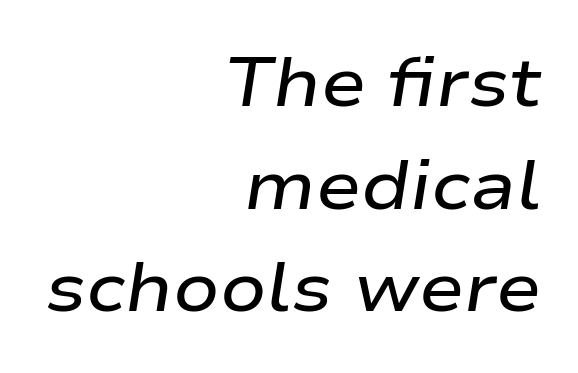
Q: Is the text bold? A: Semi-bold.
Q: Is the text italic (slanted)? A: Yes, it leans right by about 9 degrees.
Q: Is the text underlined? A: No.
Q: How is the paragraph aligned? A: Right-aligned.
Q: Is the spacing between letters normal or unusually wide? A: Normal.
Q: Is the spacing between lines tight, normal or loose? A: Normal.
Q: Width (condensed, normal, or wide)? A: Wide.
Q: Stroke contrast? A: Low.
Q: x-height? A: Medium.
Q: Monospaced? A: No.
